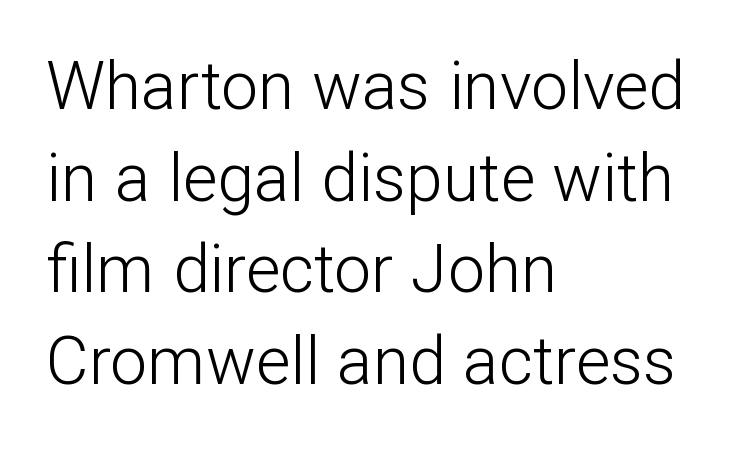
The gap between lines stays unmarked. The lettering stays uniformly vertical, giving the passage a roman look. Heaviness? Minimal to ordinary, like unemphasized prose. Alignment: flush left. The horizontal fit of the characters is conventional and even.
